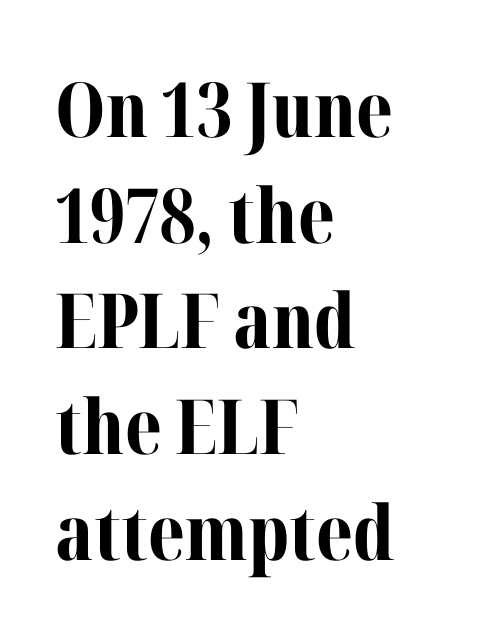
The image shows 76 px bold serif type, upright; set left-aligned, normal line spacing (1.39x), normal letter spacing, not underlined; medium stroke contrast and a medium x-height.
